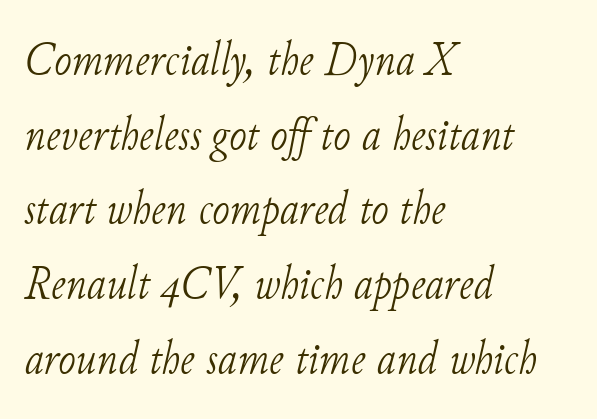
{"serif": "yes", "italic": "yes", "lean": "right", "slant_degrees": 11, "bold": "no", "weight": "light", "width": "normal", "stroke_contrast": "low", "x_height": "small", "monospaced": "no", "underline": "no", "align": "left", "line_spacing": "normal", "line_spacing_ratio": 1.59, "letter_spacing": "normal", "letter_spacing_em": 0.0, "glyph_px": 47}
